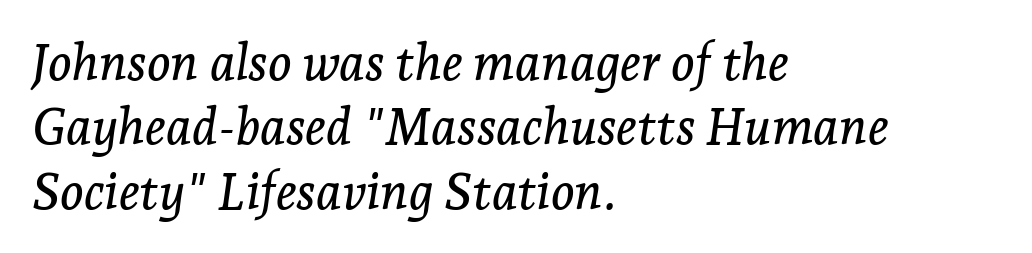
The image shows 50 px serif type, italic (leaning right); set left-aligned, normal line spacing (1.29x), normal letter spacing, not underlined; low stroke contrast and a medium x-height.
